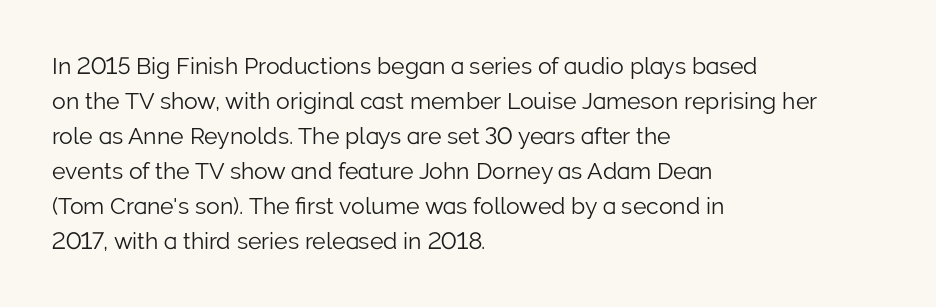
{"italic": "no", "bold": "no", "underline": "no", "align": "left", "line_spacing": "normal", "line_spacing_ratio": 1.52, "letter_spacing": "normal", "letter_spacing_em": 0.0, "glyph_px": 23}
